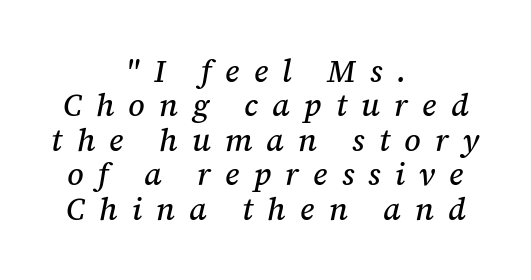
Loose tracking; the words dissolve into strings of separated letters. The block of text is dense from top to bottom, with scant space between rows. Each letter keeps its own natural width here, so spacing adapts to shape. The characters display serif detailing at their extremities. In terms of posture, this sample is oblique.
